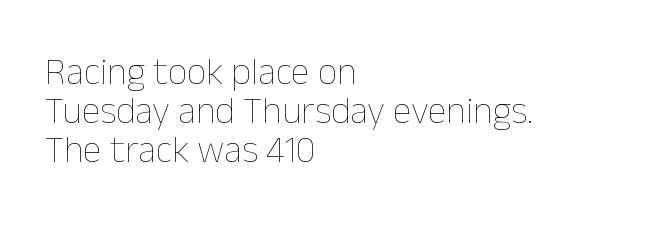
The image shows 38 px thin type, upright; set left-aligned, tight line spacing (1.03x), normal letter spacing, not underlined; low stroke contrast and a medium x-height.
